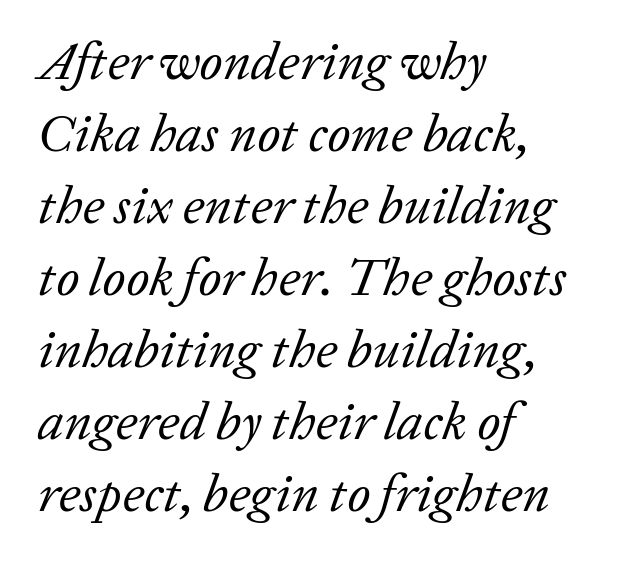
The image shows 53 px regular-weight serif type, italic (leaning right); set left-aligned, normal line spacing (1.36x), normal letter spacing, not underlined; low stroke contrast and a medium x-height.
